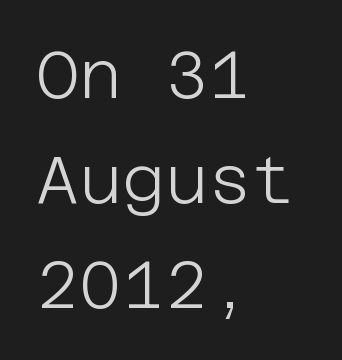
{"serif": "no", "italic": "no", "bold": "no", "weight": "light", "width": "normal", "stroke_contrast": "low", "x_height": "large", "underline": "no", "align": "left", "line_spacing": "normal", "line_spacing_ratio": 1.59, "letter_spacing": "normal", "letter_spacing_em": 0.0, "glyph_px": 66}
